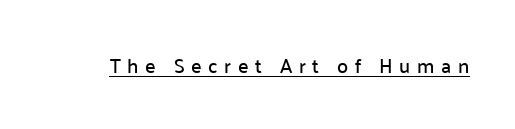
Q: Is the text italic (slanted)? A: No, it is upright.
Q: Is the text underlined? A: Yes.
Q: Is the spacing between letters normal or unusually wide? A: Unusually wide.
